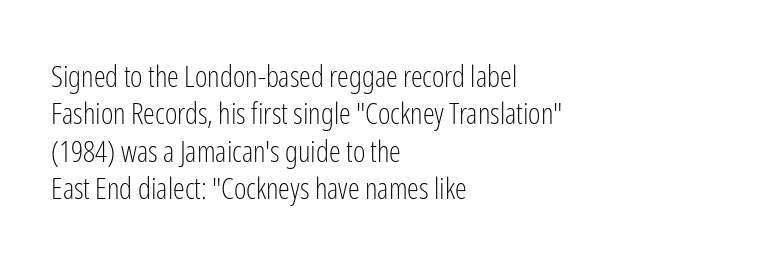
Q: Is the text bold? A: No.
Q: Is the text italic (slanted)? A: No, it is upright.
Q: Is the typeface a serif or a sans-serif typeface? A: Sans-serif.
Q: Is the text underlined? A: No.
Q: How is the paragraph aligned? A: Left-aligned.
Q: Is the spacing between letters normal or unusually wide? A: Normal.
Q: Is the spacing between lines tight, normal or loose? A: Normal.
Q: Width (condensed, normal, or wide)? A: Condensed.
Q: Stroke contrast? A: Low.
Q: x-height? A: Medium.
Q: Monospaced? A: No.
